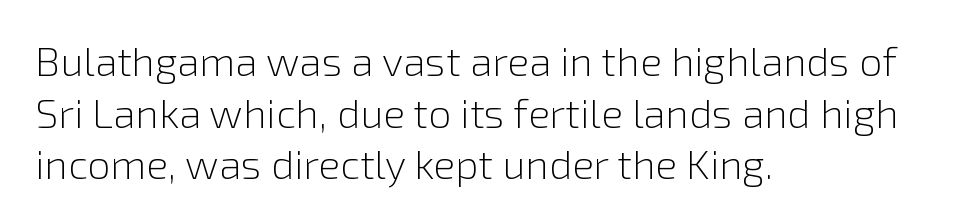
{"serif": "no", "italic": "no", "bold": "no", "weight": "light", "width": "normal", "stroke_contrast": "low", "x_height": "medium", "monospaced": "no", "underline": "no", "align": "left", "line_spacing": "normal", "line_spacing_ratio": 1.26, "letter_spacing": "normal", "letter_spacing_em": 0.0, "glyph_px": 41}
